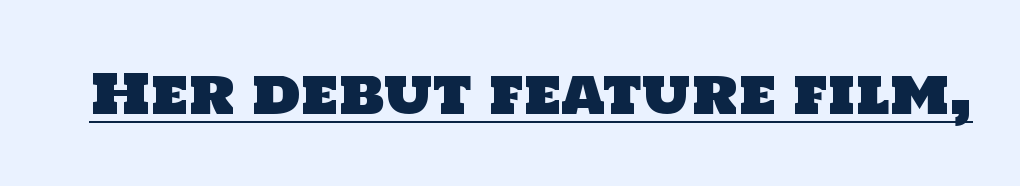
{"serif": "no", "width": "normal", "stroke_contrast": "low", "x_height": "large", "monospaced": "no", "underline": "yes", "letter_spacing": "normal", "letter_spacing_em": 0.0, "glyph_px": 55}
